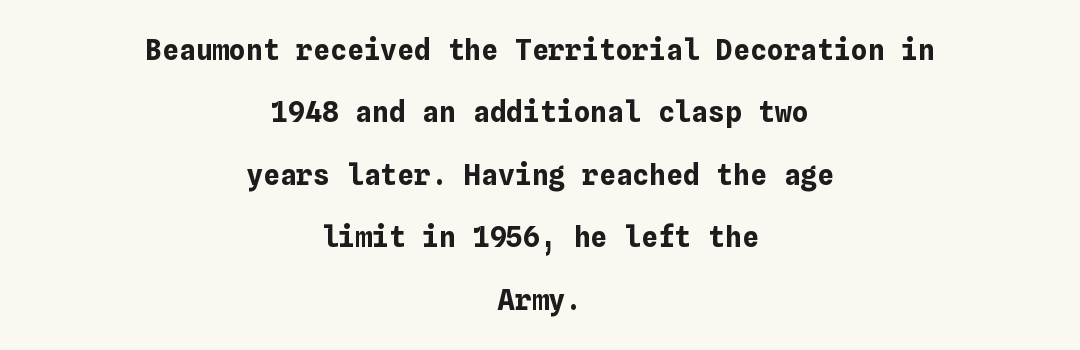
Q: Is the text bold? A: Yes.
Q: Is the text italic (slanted)? A: No, it is upright.
Q: Is the text underlined? A: No.
Q: How is the paragraph aligned? A: Centered.
Q: Is the spacing between letters normal or unusually wide? A: Normal.
Q: Is the spacing between lines tight, normal or loose? A: Loose.
Q: Width (condensed, normal, or wide)? A: Normal.
Q: Stroke contrast? A: Low.
Q: x-height? A: Medium.
